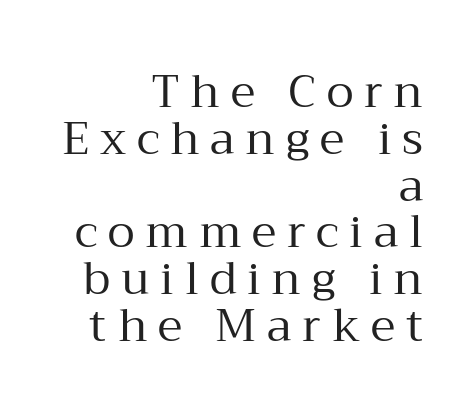
Q: Is the text bold? A: No.
Q: Is the text italic (slanted)? A: No, it is upright.
Q: Is the typeface a serif or a sans-serif typeface? A: Serif.
Q: Is the text underlined? A: No.
Q: How is the paragraph aligned? A: Right-aligned.
Q: Is the spacing between letters normal or unusually wide? A: Unusually wide.
Q: Is the spacing between lines tight, normal or loose? A: Tight.
Q: Width (condensed, normal, or wide)? A: Normal.
Q: Stroke contrast? A: Medium.
Q: x-height? A: Medium.
Q: Monospaced? A: No.
